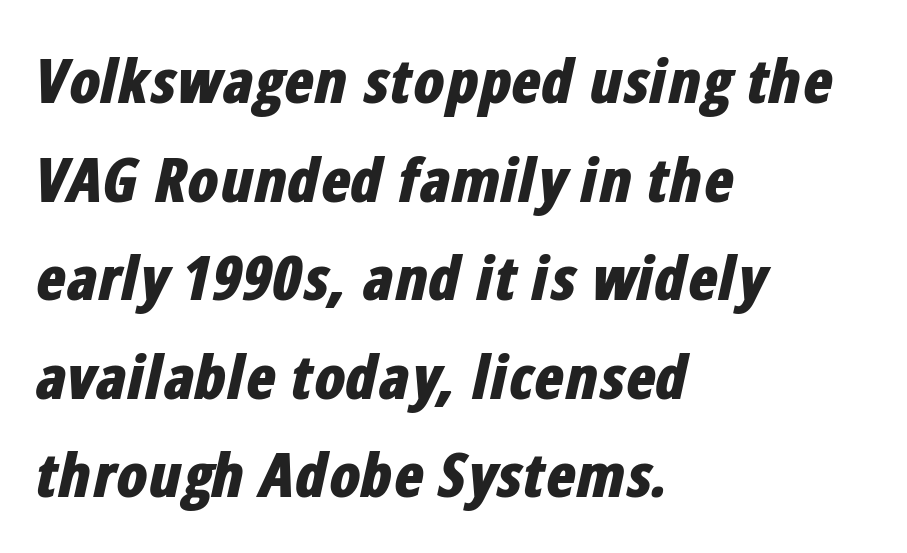
Glance below the letters and you will spot only blank space. A typesetter would call this leading conventional body-copy spacing. The passage shown is typed in a proportional face where columns would drift. Designer's note — italics engaged. Every letter is thick-stroked: bold, no question. The typesetter chose a ragged-right arrangement here.
